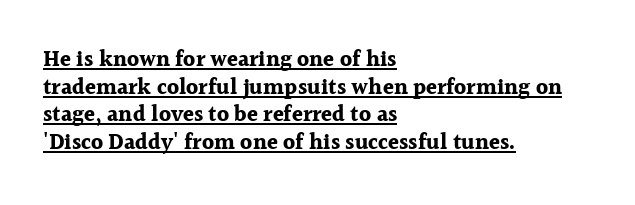
Caption: multi-line text, flush left, ragged right. A roman cut, with each character standing at attention. Glance below the letters and you will spot a drawn line. The face used here has the dense, thick strokes of a bold. Characters follow at the spacing the type designer built in.
